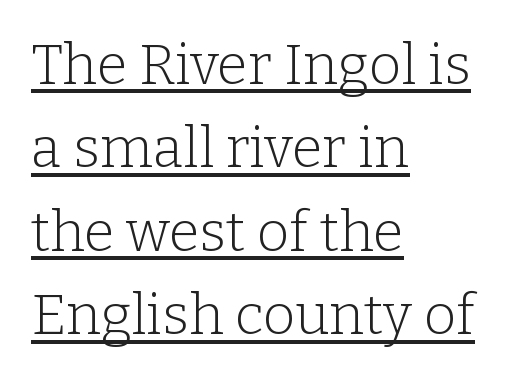
A typesetter would call this zero additional tracking. Honestly, the row spacing looks completely unremarkable. These lines are composed in type with serifs. The letters advance in unequal steps, a hallmark of proportional type. The lettering stays uniformly vertical, giving the passage a roman look.
